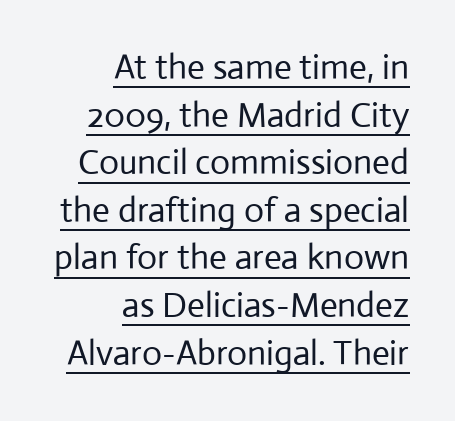
{"serif": "no", "italic": "no", "bold": "no", "weight": "regular", "width": "normal", "stroke_contrast": "low", "x_height": "medium", "monospaced": "no", "underline": "yes", "align": "right", "line_spacing": "normal", "line_spacing_ratio": 1.36, "letter_spacing": "normal", "letter_spacing_em": 0.0, "glyph_px": 35}
